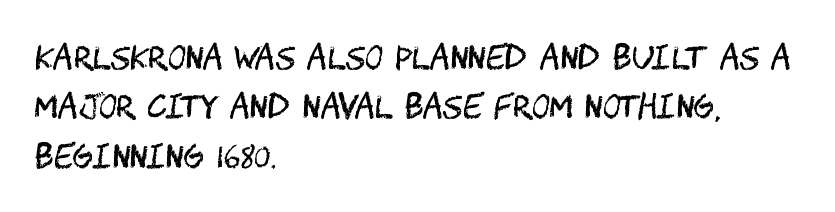
{"serif": "no", "italic": "no", "bold": "no", "weight": "regular", "width": "condensed", "stroke_contrast": "medium", "x_height": "large", "underline": "no", "align": "left", "line_spacing": "normal", "line_spacing_ratio": 1.59, "letter_spacing": "normal", "letter_spacing_em": 0.0, "glyph_px": 31}
